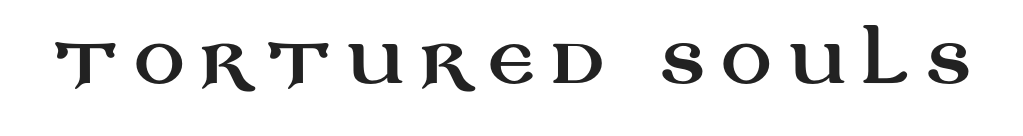
Upright lettering throughout. A bare baseline throughout the passage. A typesetter would call this proportional, since set widths differ per character. The tracking reads as deliberately expanded to a designer's eye. The typeface chosen for these lines omits serifs.
